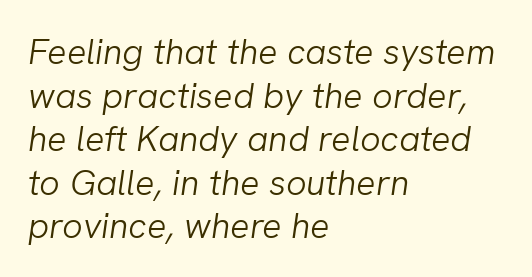
Compared with a typical body face, this is equally light or lighter still. What stands out about the letter spacing? Nothing — it is the standard amount. A classic flush-left, rag-right setting is used for this passage. Designer's note — italics engaged. No word sits above an underline.
